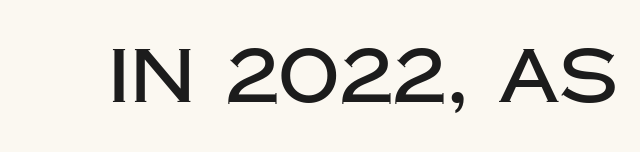
{"serif": "no", "italic": "no", "width": "normal", "stroke_contrast": "low", "x_height": "large", "monospaced": "no", "underline": "no", "letter_spacing": "normal", "letter_spacing_em": 0.0, "glyph_px": 76}
